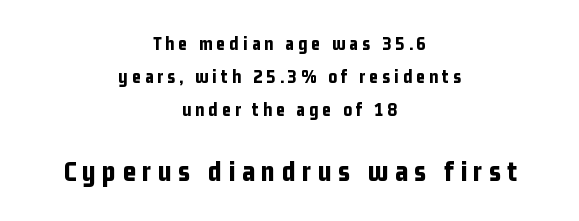
{"serif": "no", "italic": "no", "bold": "yes", "weight": "bold", "width": "condensed", "stroke_contrast": "low", "x_height": "medium", "monospaced": "no", "underline": "no", "align": "center", "line_spacing_ratio": 1.74, "letter_spacing": "wide", "letter_spacing_em": 0.22, "larger_block": "second", "size_ratio": 1.53, "glyph_px": 29}
